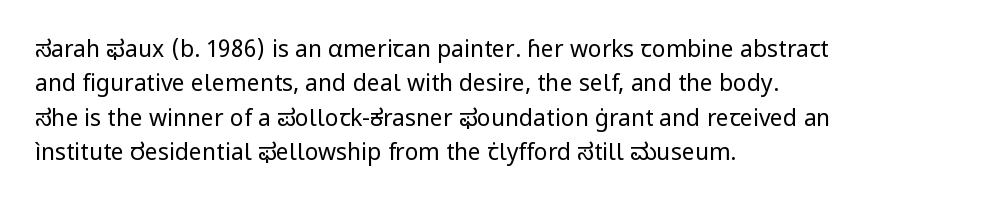
Q: Is the text bold? A: No.
Q: Is the text italic (slanted)? A: No, it is upright.
Q: Is the text underlined? A: No.
Q: How is the paragraph aligned? A: Left-aligned.
Q: Is the spacing between letters normal or unusually wide? A: Normal.
Q: Is the spacing between lines tight, normal or loose? A: Normal.
